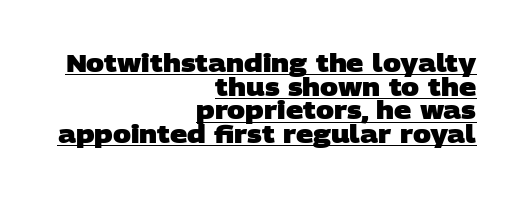
Q: Is the text bold? A: Yes.
Q: Is the text underlined? A: Yes.
Q: How is the paragraph aligned? A: Right-aligned.
Q: Is the spacing between letters normal or unusually wide? A: Normal.
Q: Is the spacing between lines tight, normal or loose? A: Tight.
